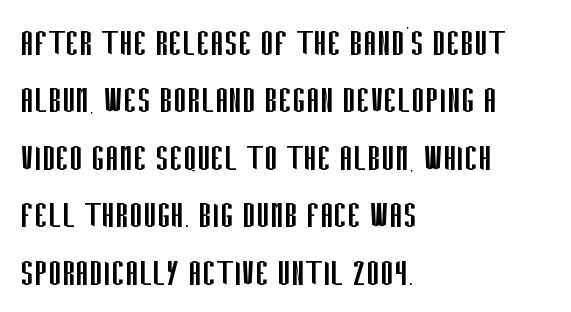
The image shows 41 px regular-weight, condensed sans-serif type, upright; set left-aligned, normal line spacing (1.4x), normal letter spacing, not underlined; low stroke contrast and a large x-height.
